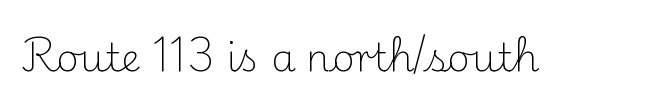
{"serif": "yes", "italic": "no", "bold": "no", "weight": "light", "width": "normal", "stroke_contrast": "medium", "x_height": "small", "monospaced": "no", "underline": "no", "letter_spacing": "normal", "letter_spacing_em": 0.0, "glyph_px": 39}
